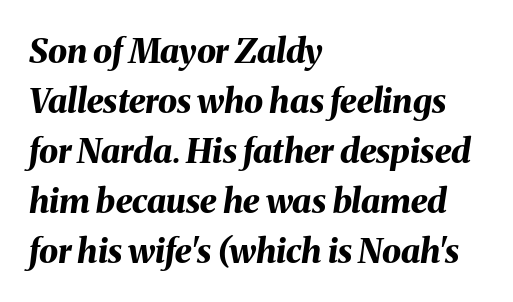
Q: Is the text bold? A: Yes.
Q: Is the text italic (slanted)? A: Yes, it leans right by about 8 degrees.
Q: Is the text underlined? A: No.
Q: How is the paragraph aligned? A: Left-aligned.
Q: Is the spacing between letters normal or unusually wide? A: Normal.
Q: Is the spacing between lines tight, normal or loose? A: Normal.
Q: Width (condensed, normal, or wide)? A: Normal.
Q: Stroke contrast? A: Medium.
Q: x-height? A: Medium.
Q: Monospaced? A: No.
